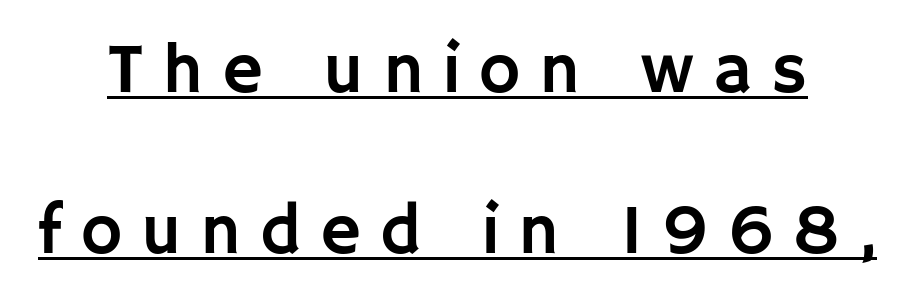
The image shows 70 px sans-serif type, upright; set centered, loose line spacing (2.3x), unusually wide letter spacing (+0.27 em), underlined; low stroke contrast and a large x-height.
